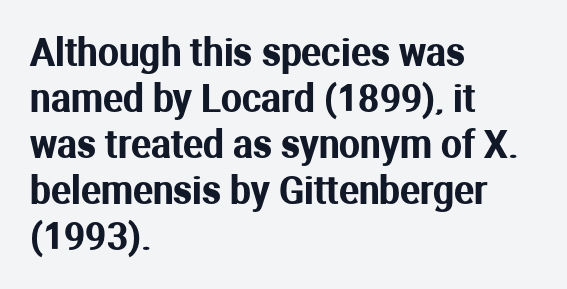
A roman cut, with each character standing at attention. Look at the tracking — it's just the regular setting, nothing added. Regarding serifs, this sample does without them. The passage shown is typed in a proportional face where columns would drift. Bare-footed words on every line.
